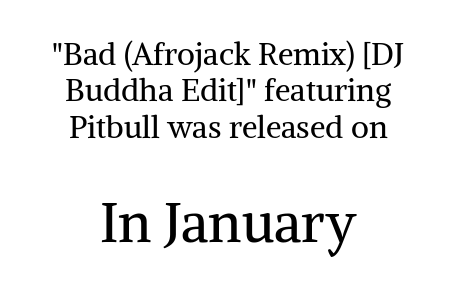
Q: Is the text bold? A: No.
Q: Is the text italic (slanted)? A: No, it is upright.
Q: Is the typeface a serif or a sans-serif typeface? A: Serif.
Q: Is the text underlined? A: No.
Q: How is the paragraph aligned? A: Centered.
Q: Is the spacing between letters normal or unusually wide? A: Normal.
Q: Which block of text is set in a larger size, the first (top) or the second (bottom)? A: The second (bottom) one.
Q: Width (condensed, normal, or wide)? A: Normal.
Q: Stroke contrast? A: Medium.
Q: x-height? A: Medium.
Q: Monospaced? A: No.
